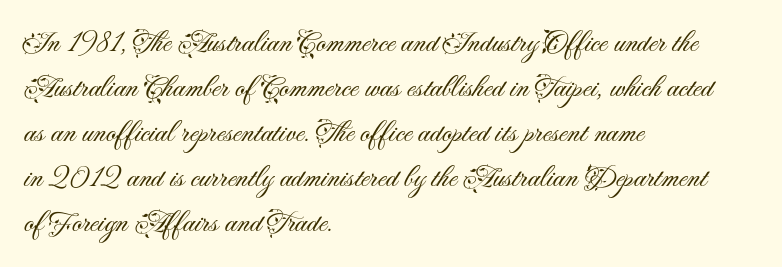
The image shows 31 px light sans-serif type; set left-aligned, normal line spacing (1.45x), normal letter spacing, not underlined; medium stroke contrast and a small x-height.
